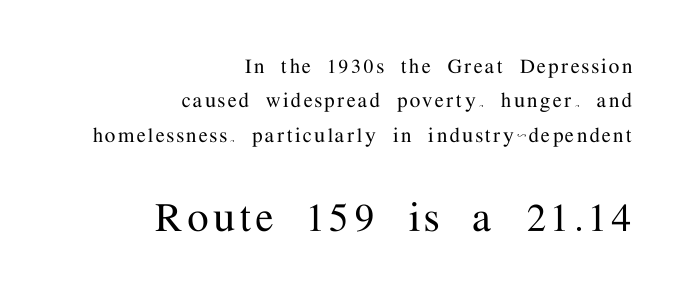
Q: Is the text italic (slanted)? A: No, it is upright.
Q: Is the typeface a serif or a sans-serif typeface? A: Serif.
Q: Is the text underlined? A: No.
Q: How is the paragraph aligned? A: Right-aligned.
Q: Is the spacing between lines tight, normal or loose? A: Normal.
Q: Which block of text is set in a larger size, the first (top) or the second (bottom)? A: The second (bottom) one.
Q: Width (condensed, normal, or wide)? A: Normal.
Q: Stroke contrast? A: Medium.
Q: x-height? A: Medium.
Q: Monospaced? A: No.
